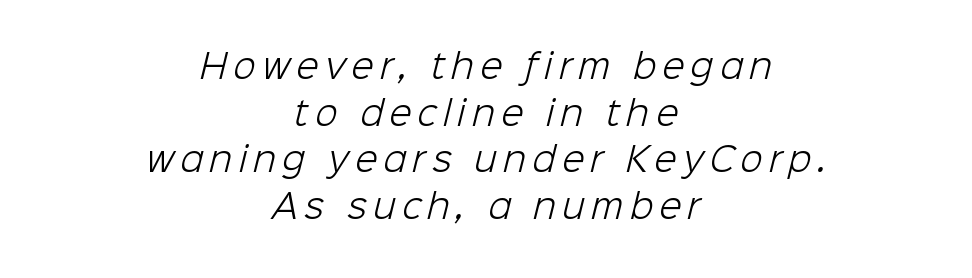
The letters advance in unequal steps, a hallmark of proportional type. Anything drawn beneath the words? Only blank space. The vertical gap from one line to the next is medium. In terms of letterform style, serifs are entirely absent.
